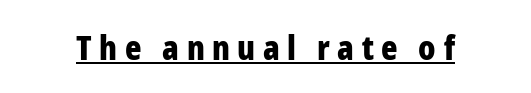
The image shows 34 px bold, condensed sans-serif type, upright; set unusually wide letter spacing (+0.22 em), underlined; low stroke contrast and a medium x-height.
